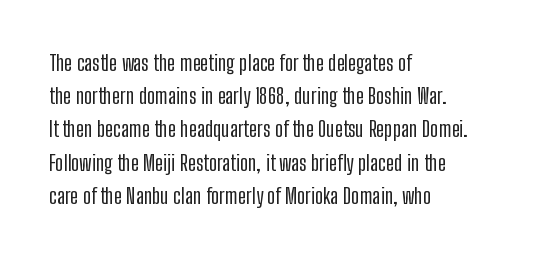
{"italic": "no", "underline": "no", "align": "left", "line_spacing": "normal", "line_spacing_ratio": 1.51, "letter_spacing": "normal", "letter_spacing_em": 0.0, "glyph_px": 22}
